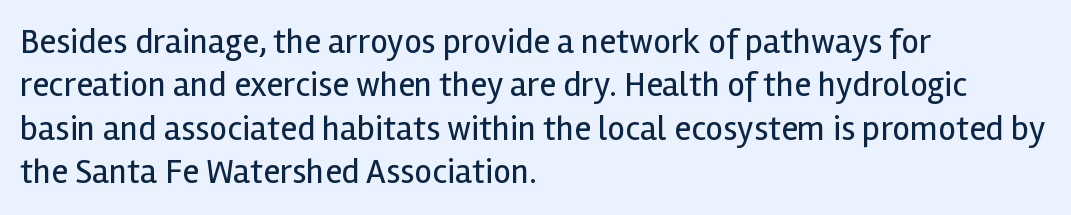
The gaps between neighbouring characters are ordinary and unremarkable. No chunkiness to these letters — they're not bold. Reading down the block, your eye returns to a fixed left position each line. Descender tails drop into unmarked territory.
